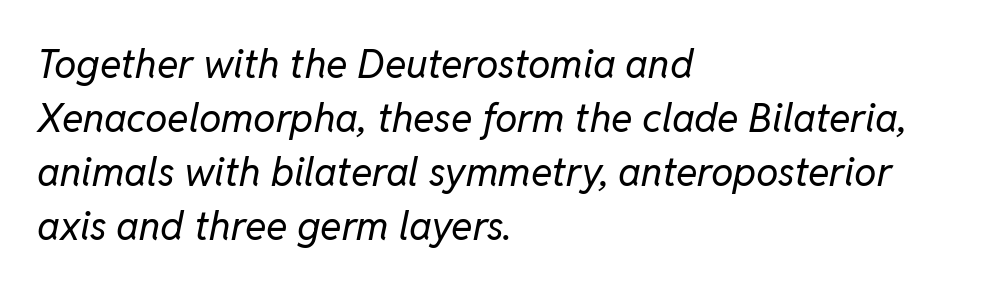
The image shows 40 px regular-weight type, italic (leaning right); set left-aligned, normal line spacing (1.35x), normal letter spacing, not underlined; low stroke contrast and a medium x-height.
